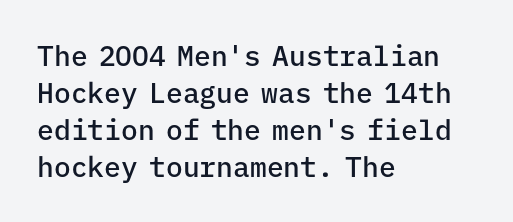
Note the uniform advance width — an 'i' takes as much space as an 'm'. Classification — sans serif. Just letters on the line, the space beneath them empty. As a designer I'd log this as weight 600, semibold. Is the block centered? No — it sits flush against the left margin.
